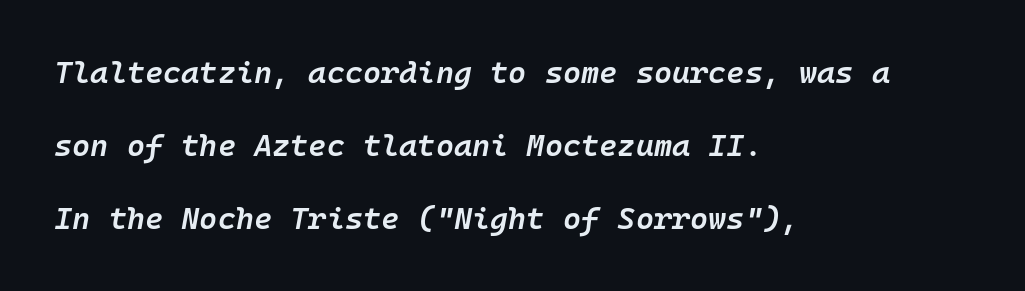
Q: Is the text bold? A: Semi-bold.
Q: Is the text italic (slanted)? A: Yes, it leans right by about 10 degrees.
Q: Is the text underlined? A: No.
Q: How is the paragraph aligned? A: Left-aligned.
Q: Is the spacing between letters normal or unusually wide? A: Normal.
Q: Is the spacing between lines tight, normal or loose? A: Loose.
Q: Width (condensed, normal, or wide)? A: Normal.
Q: Stroke contrast? A: Low.
Q: x-height? A: Medium.
Q: Monospaced? A: Yes.
